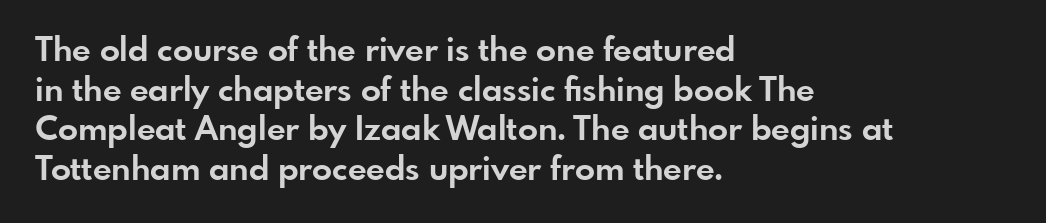
Q: Is the text bold? A: Yes.
Q: Is the text italic (slanted)? A: No, it is upright.
Q: Is the typeface a serif or a sans-serif typeface? A: Sans-serif.
Q: Is the text underlined? A: No.
Q: How is the paragraph aligned? A: Left-aligned.
Q: Is the spacing between letters normal or unusually wide? A: Normal.
Q: Width (condensed, normal, or wide)? A: Normal.
Q: Stroke contrast? A: Low.
Q: x-height? A: Small.
Q: Monospaced? A: No.
